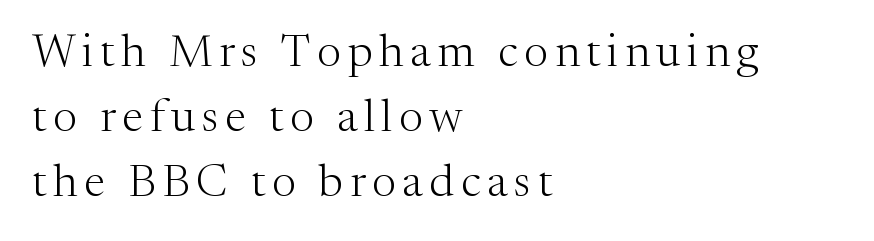
{"serif": "yes", "italic": "no", "bold": "no", "weight": "light", "width": "normal", "stroke_contrast": "medium", "x_height": "medium", "monospaced": "no", "underline": "no", "align": "left", "line_spacing": "normal", "line_spacing_ratio": 1.41, "glyph_px": 46}
